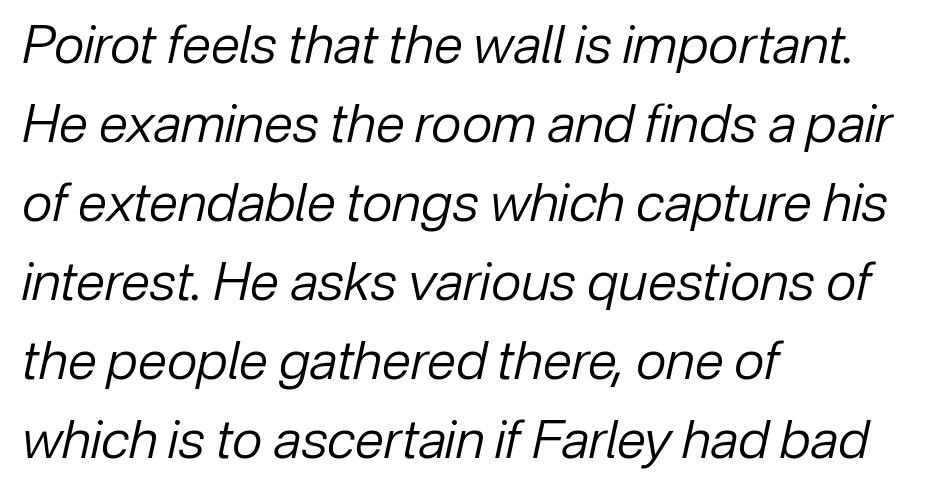
{"italic": "yes", "lean": "right", "slant_degrees": 12, "bold": "no", "weight": "regular", "width": "normal", "stroke_contrast": "low", "x_height": "medium", "monospaced": "no", "underline": "no", "align": "left", "line_spacing": "normal", "line_spacing_ratio": 1.49, "letter_spacing": "normal", "letter_spacing_em": 0.0, "glyph_px": 53}
